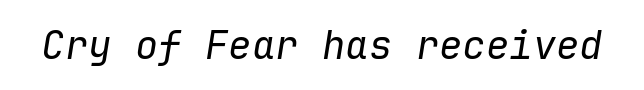
{"italic": "yes", "lean": "right", "slant_degrees": 9, "bold": "no", "weight": "regular", "width": "normal", "stroke_contrast": "low", "x_height": "medium", "monospaced": "yes", "underline": "no", "letter_spacing": "normal", "letter_spacing_em": 0.0, "glyph_px": 39}
